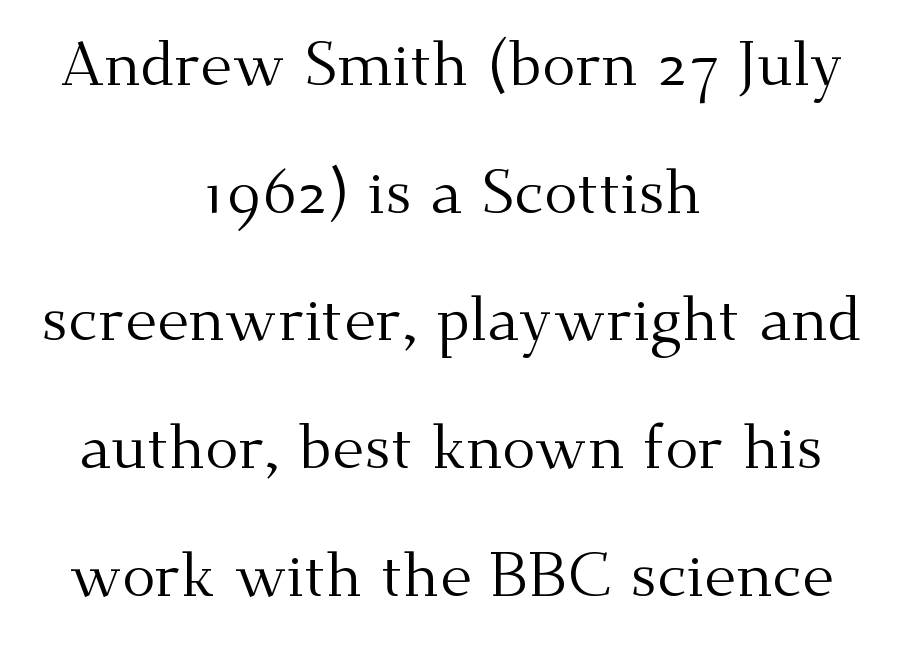
{"serif": "yes", "italic": "no", "bold": "no", "weight": "regular", "width": "normal", "stroke_contrast": "medium", "x_height": "small", "monospaced": "no", "underline": "no", "align": "center", "line_spacing": "loose", "line_spacing_ratio": 2.06, "letter_spacing": "normal", "letter_spacing_em": 0.0, "glyph_px": 62}
